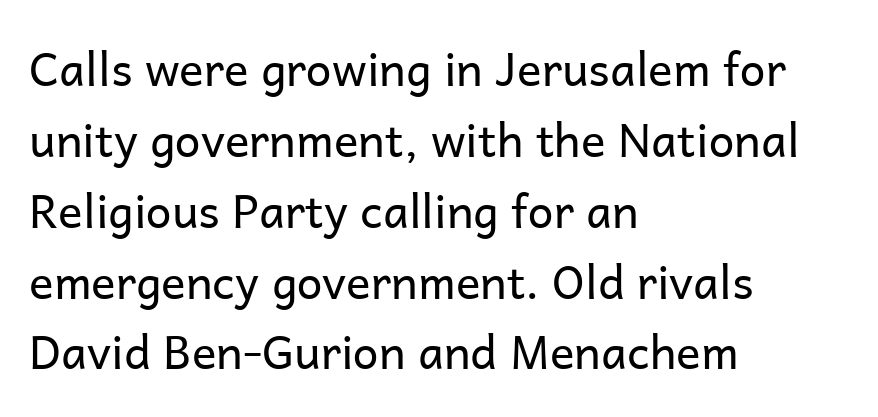
Which margin do the lines hug? The left one — the right edge is uneven. Look at the bottom of the vertical strokes: they stop flat, with no serifs. The baseline area is clear. The vertical gap from one line to the next is medium. Tracking here is standard; glyphs follow each other at the usual distance. Italic? Not at all — the glyphs are vertical.
